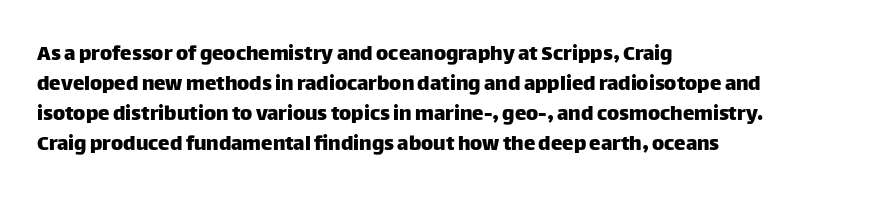
The ragged edge is on the right, which tells us the setting is flush left. What's the leading like? Ordinary, nothing unusual. Posture: straight, roman, zero tilt. The face used here is rendered with its standard letterfit. Letters rest on an invisible, unmarked baseline.
